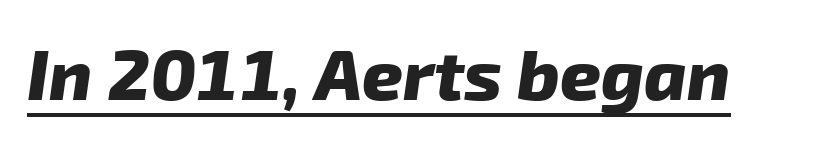
The image shows 71 px heavy sans-serif type; set normal letter spacing, underlined; low stroke contrast and a medium x-height.
